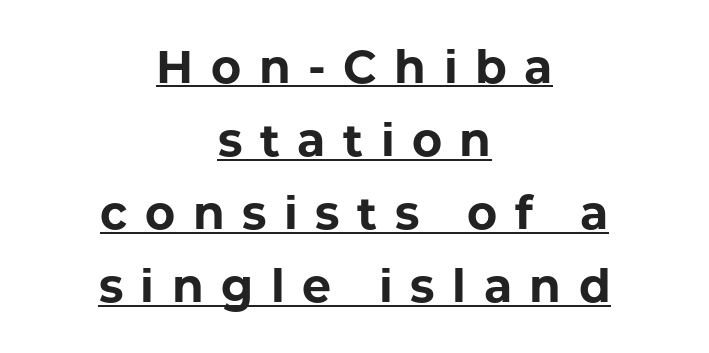
{"serif": "no", "italic": "no", "bold": "yes", "weight": "bold", "width": "normal", "stroke_contrast": "low", "x_height": "medium", "monospaced": "no", "underline": "yes", "align": "center", "line_spacing": "normal", "line_spacing_ratio": 1.59, "letter_spacing": "wide", "letter_spacing_em": 0.38, "glyph_px": 46}
